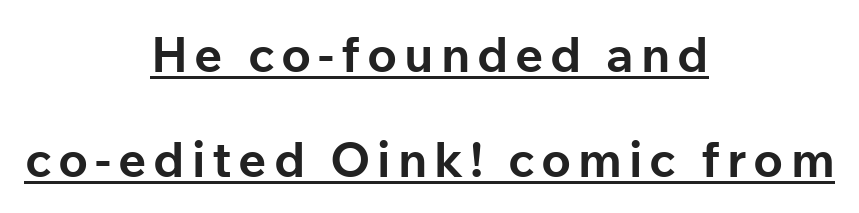
Q: Is the text bold? A: Yes.
Q: Is the text italic (slanted)? A: No, it is upright.
Q: Is the typeface a serif or a sans-serif typeface? A: Sans-serif.
Q: Is the text underlined? A: Yes.
Q: How is the paragraph aligned? A: Centered.
Q: Is the spacing between lines tight, normal or loose? A: Loose.
Q: Width (condensed, normal, or wide)? A: Normal.
Q: Stroke contrast? A: Low.
Q: x-height? A: Medium.
Q: Monospaced? A: No.
